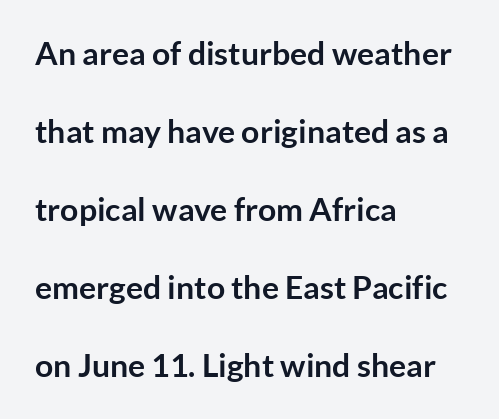
{"serif": "no", "italic": "no", "bold": "yes", "weight": "semibold", "width": "normal", "stroke_contrast": "low", "x_height": "medium", "monospaced": "no", "underline": "no", "align": "left", "line_spacing": "loose", "line_spacing_ratio": 2.44, "letter_spacing": "normal", "letter_spacing_em": 0.0, "glyph_px": 32}
